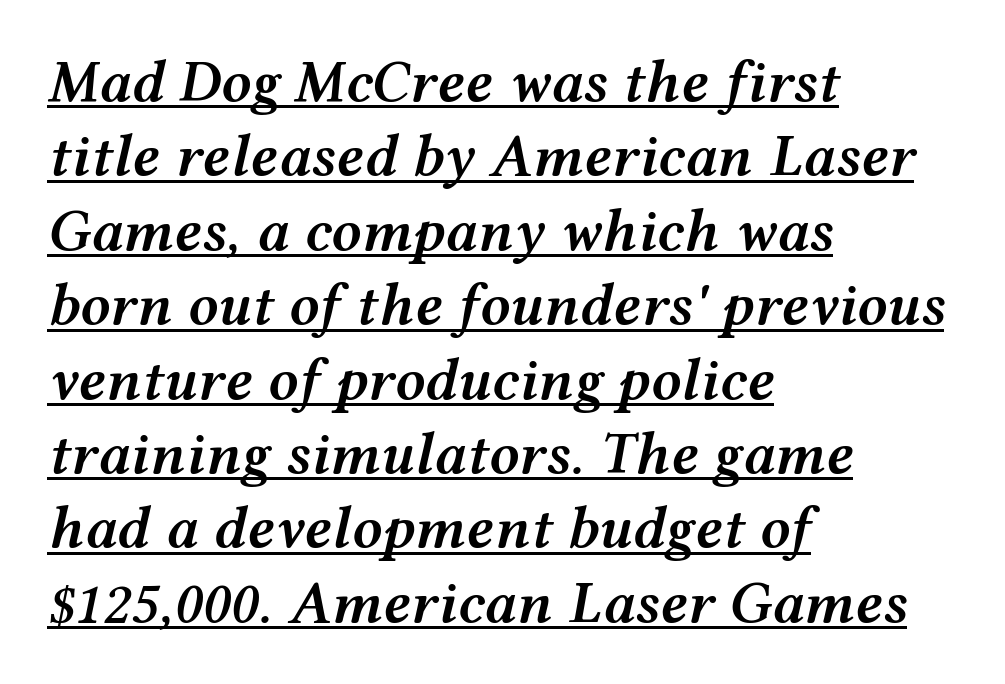
The image shows 60 px semibold, wide type, italic (leaning right); set left-aligned, line spacing 1.24x, normal letter spacing, underlined; medium stroke contrast and a medium x-height.
